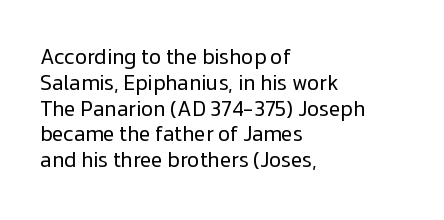
Visually the block forms a straight wall on the left and a jagged coastline on the right. This sample uses plain, unmodified letter spacing. The face looks like a standard text weight, possibly lighter. Check under the words: just untouched page. Does the lettering tilt? It doesn't — this is upright.
